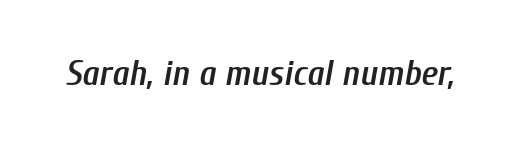
Q: Is the text bold? A: Semi-bold.
Q: Is the text italic (slanted)? A: Yes, it leans right by about 10 degrees.
Q: Is the text underlined? A: No.
Q: Is the spacing between letters normal or unusually wide? A: Normal.
Q: Width (condensed, normal, or wide)? A: Condensed.
Q: Stroke contrast? A: Low.
Q: x-height? A: Medium.
Q: Monospaced? A: No.
